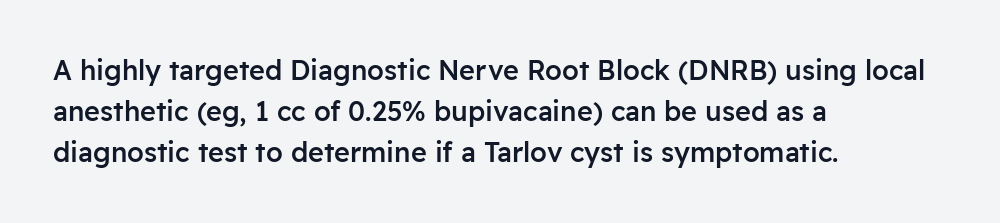
{"italic": "no", "bold": "semi", "underline": "no", "align": "left", "line_spacing": "normal", "line_spacing_ratio": 1.52, "letter_spacing": "normal", "letter_spacing_em": 0.0, "glyph_px": 27}
